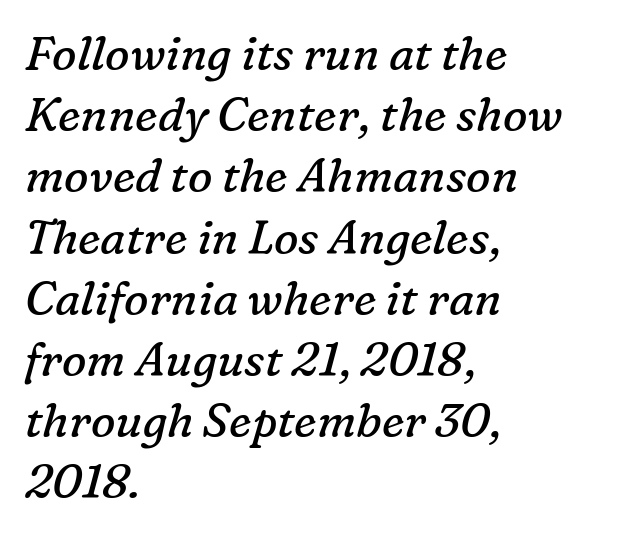
A typesetter would call this proportional, since set widths differ per character. The glyphs in this specimen are seriffed. Honestly, the letter spacing is just normal — you wouldn't notice it. Summary of vertical rhythm: regular, with standard interline spacing.
